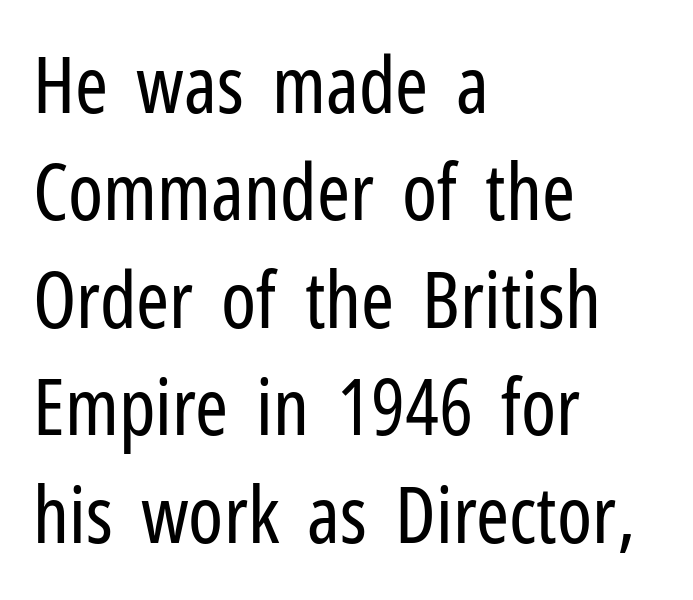
{"serif": "no", "italic": "no", "bold": "no", "weight": "regular", "width": "condensed", "stroke_contrast": "low", "x_height": "medium", "monospaced": "no", "underline": "no", "align": "left", "line_spacing": "normal", "line_spacing_ratio": 1.36, "letter_spacing": "normal", "letter_spacing_em": 0.0, "glyph_px": 79}
